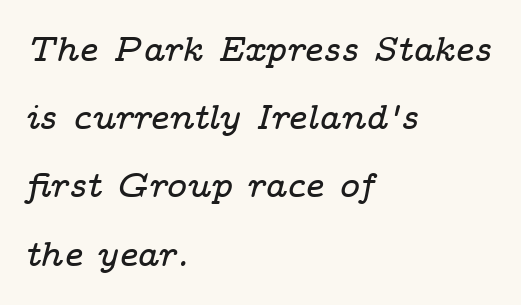
The font's italic variant was chosen for this text. Old-style or modern, the face here clearly has serifs. Successive baselines arrive slowly, with a big drop between each. The passage shown has conventional tracking throughout. This sample is left-justified, so line endings fall wherever the words run out.
